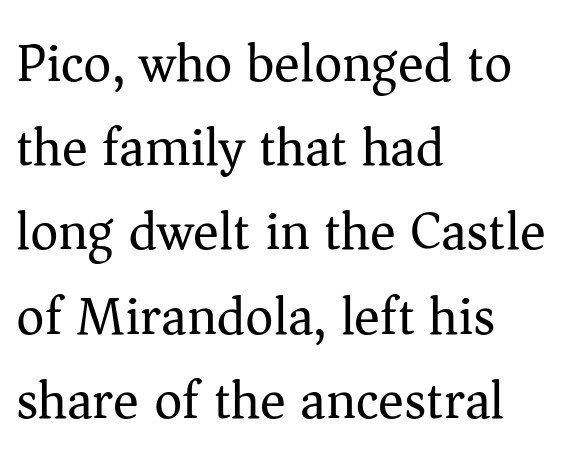
Q: Is the text bold? A: No.
Q: Is the text italic (slanted)? A: No, it is upright.
Q: Is the typeface a serif or a sans-serif typeface? A: Serif.
Q: Is the text underlined? A: No.
Q: How is the paragraph aligned? A: Left-aligned.
Q: Is the spacing between letters normal or unusually wide? A: Normal.
Q: Is the spacing between lines tight, normal or loose? A: Normal.
Q: Width (condensed, normal, or wide)? A: Normal.
Q: Stroke contrast? A: Medium.
Q: x-height? A: Medium.
Q: Monospaced? A: No.
